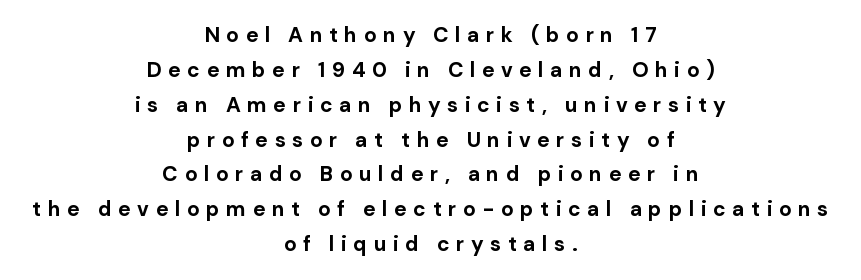
Q: Is the text bold? A: Yes.
Q: Is the text italic (slanted)? A: No, it is upright.
Q: Is the text underlined? A: No.
Q: How is the paragraph aligned? A: Centered.
Q: Is the spacing between letters normal or unusually wide? A: Unusually wide.
Q: Is the spacing between lines tight, normal or loose? A: Normal.
